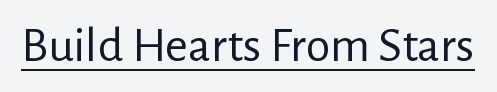
The image shows 50 px regular-weight sans-serif type, upright; set normal letter spacing, underlined; low stroke contrast and a medium x-height.
